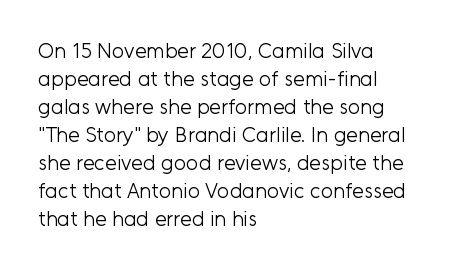
The paragraph has a hard left edge and a soft right edge. Rows of type keep a routine distance in the vertical direction. The letters sit at their default tracking, neither squeezed nor spread. Posture: vertical.
